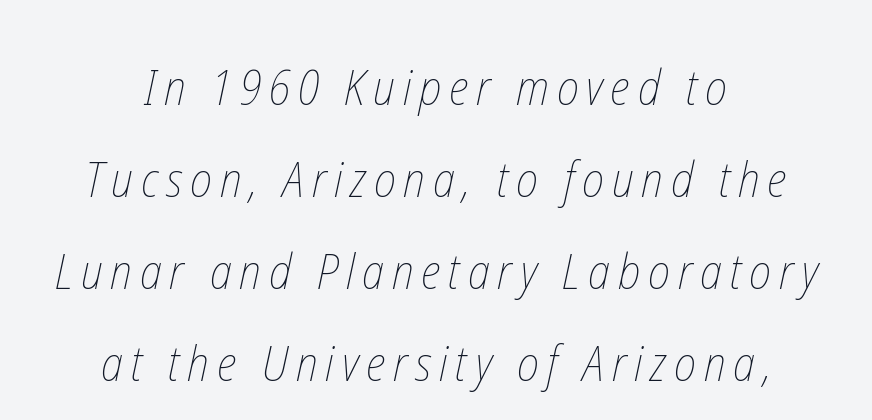
Q: Is the text bold? A: No.
Q: Is the text underlined? A: No.
Q: How is the paragraph aligned? A: Centered.
Q: Width (condensed, normal, or wide)? A: Condensed.
Q: Stroke contrast? A: Low.
Q: x-height? A: Medium.
Q: Monospaced? A: No.
